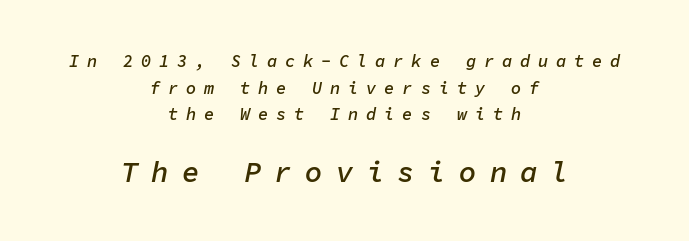
The image shows 29 px semibold type, italic (leaning right), monospaced; set centered, normal line spacing (1.57x), unusually wide letter spacing (+0.46 em), not underlined; the second (bottom) block is 1.71x larger; low stroke contrast and a medium x-height.
